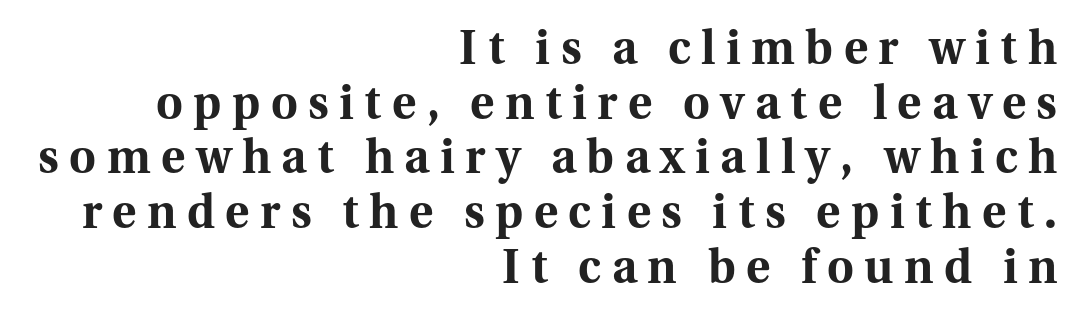
Q: Is the text bold? A: Yes.
Q: Is the text italic (slanted)? A: No, it is upright.
Q: Is the typeface a serif or a sans-serif typeface? A: Serif.
Q: Is the text underlined? A: No.
Q: How is the paragraph aligned? A: Right-aligned.
Q: Is the spacing between letters normal or unusually wide? A: Unusually wide.
Q: Width (condensed, normal, or wide)? A: Normal.
Q: Stroke contrast? A: Medium.
Q: x-height? A: Medium.
Q: Monospaced? A: No.
